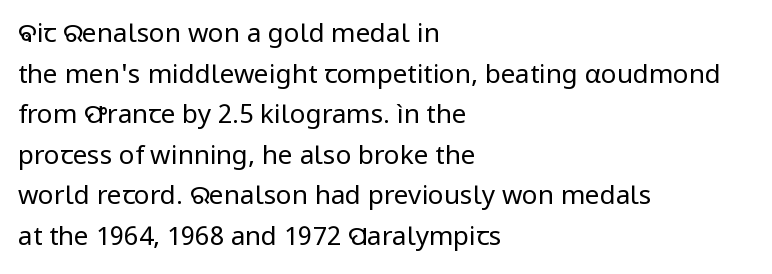
The zone under the glyphs is completely vacant. Letters have the restrained weight of plain body copy at most. Line beginnings align vertically; line endings do not. The gaps between neighbouring characters are ordinary and unremarkable.
